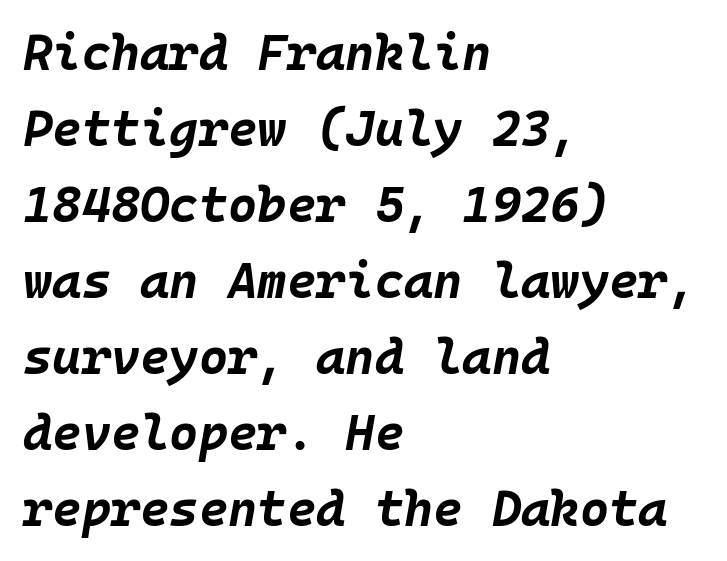
{"italic": "yes", "lean": "right", "slant_degrees": 10, "bold": "yes", "weight": "bold", "width": "normal", "stroke_contrast": "low", "x_height": "large", "monospaced": "yes", "underline": "no", "align": "left", "line_spacing": "normal", "line_spacing_ratio": 1.52, "letter_spacing": "normal", "letter_spacing_em": 0.0, "glyph_px": 50}
